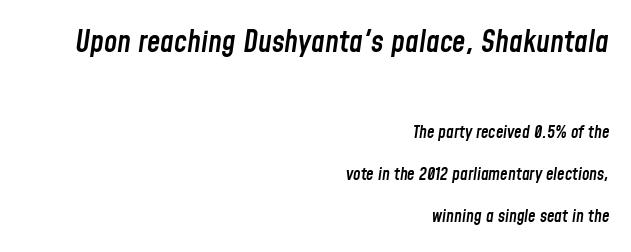
The image shows 30 px semibold, condensed type, italic (leaning right); set right-aligned, loose line spacing (2.49x), normal letter spacing, not underlined; the first (top) block is 1.76x larger; low stroke contrast and a medium x-height.
